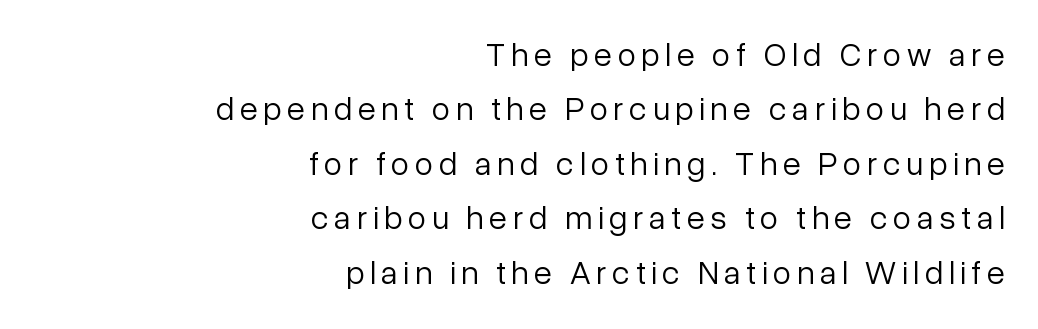
The image shows 33 px light sans-serif type, upright; set right-aligned, normal line spacing (1.65x), not underlined; low stroke contrast and a medium x-height.
